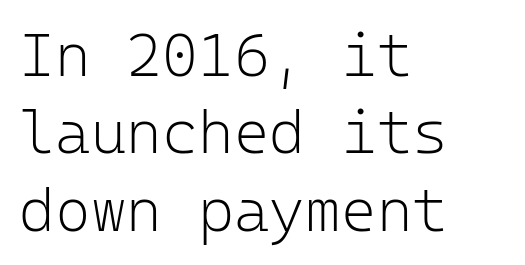
Q: Is the text bold? A: No.
Q: Is the text italic (slanted)? A: No, it is upright.
Q: Is the typeface a serif or a sans-serif typeface? A: Sans-serif.
Q: Is the text underlined? A: No.
Q: How is the paragraph aligned? A: Left-aligned.
Q: Is the spacing between letters normal or unusually wide? A: Normal.
Q: Is the spacing between lines tight, normal or loose? A: Normal.
Q: Width (condensed, normal, or wide)? A: Normal.
Q: Stroke contrast? A: Low.
Q: x-height? A: Medium.
Q: Monospaced? A: Yes.
